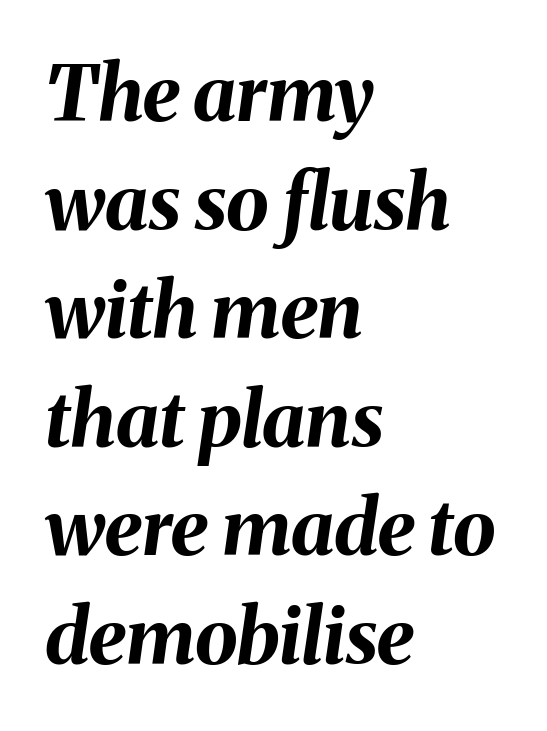
Spacing verdict: proportional, widths tailored to each character. Tracking here is standard; glyphs follow each other at the usual distance. The foot of each line stays bare and open. These words are printed bold, with thick strokes throughout. These lines are set flush left with a ragged right edge.
